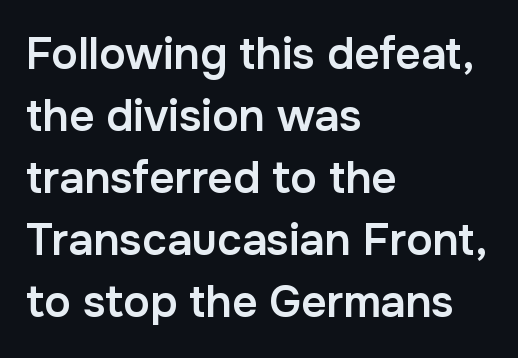
Q: Is the text bold? A: Semi-bold.
Q: Is the text italic (slanted)? A: No, it is upright.
Q: Is the typeface a serif or a sans-serif typeface? A: Sans-serif.
Q: Is the text underlined? A: No.
Q: How is the paragraph aligned? A: Left-aligned.
Q: Is the spacing between letters normal or unusually wide? A: Normal.
Q: Is the spacing between lines tight, normal or loose? A: Normal.
Q: Width (condensed, normal, or wide)? A: Normal.
Q: Stroke contrast? A: Low.
Q: x-height? A: Medium.
Q: Monospaced? A: No.
